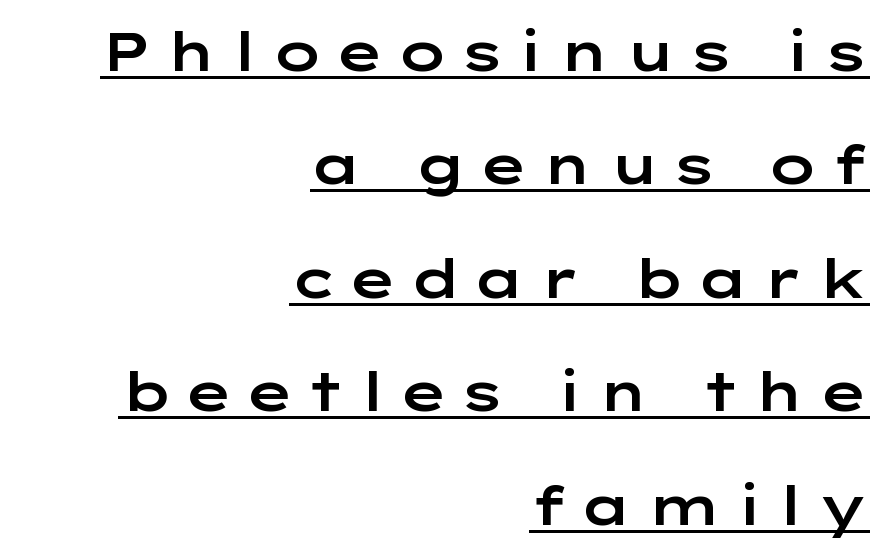
The image shows 54 px wide sans-serif type, upright; set right-aligned, loose line spacing (2.1x), unusually wide letter spacing (+0.2 em), underlined; low stroke contrast and a medium x-height.
